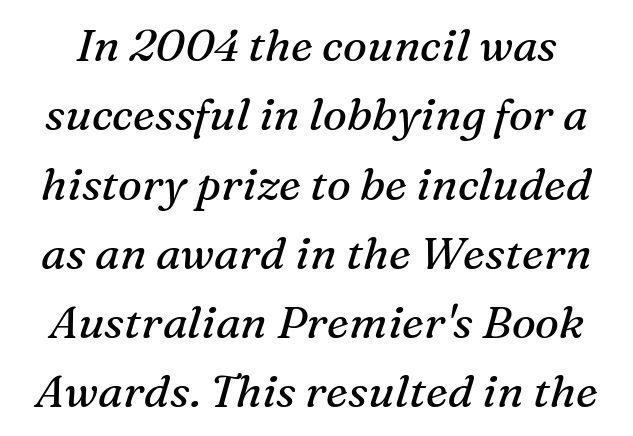
Q: Is the text bold? A: No.
Q: Is the text italic (slanted)? A: Yes, it leans right by about 16 degrees.
Q: Is the typeface a serif or a sans-serif typeface? A: Serif.
Q: Is the text underlined? A: No.
Q: Is the spacing between letters normal or unusually wide? A: Normal.
Q: Is the spacing between lines tight, normal or loose? A: Normal.
Q: Width (condensed, normal, or wide)? A: Normal.
Q: Stroke contrast? A: Medium.
Q: x-height? A: Medium.
Q: Monospaced? A: No.
